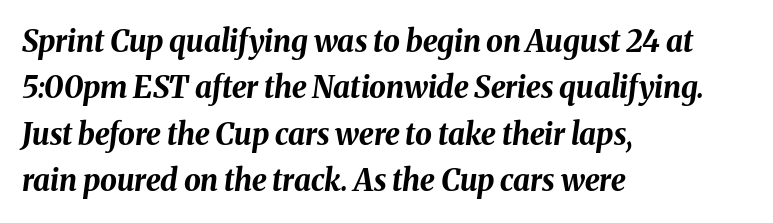
{"italic": "yes", "lean": "right", "slant_degrees": 8, "bold": "yes", "weight": "bold", "width": "normal", "stroke_contrast": "medium", "x_height": "medium", "monospaced": "no", "underline": "no", "align": "left", "line_spacing": "normal", "line_spacing_ratio": 1.55, "letter_spacing": "normal", "letter_spacing_em": 0.0, "glyph_px": 30}
